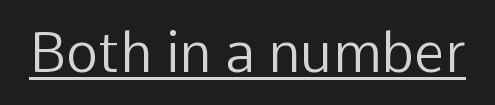
The strokes are not fattened; the text isn't bold. Decoration check: the copy is underlined. This is roman type, the default non-slanted kind. Character widths vary here, with narrow letters taking less room than wide ones. Tracking here is standard; glyphs follow each other at the usual distance. The rendering shows plain stroke endings on the letterforms — a sans-serif design.
